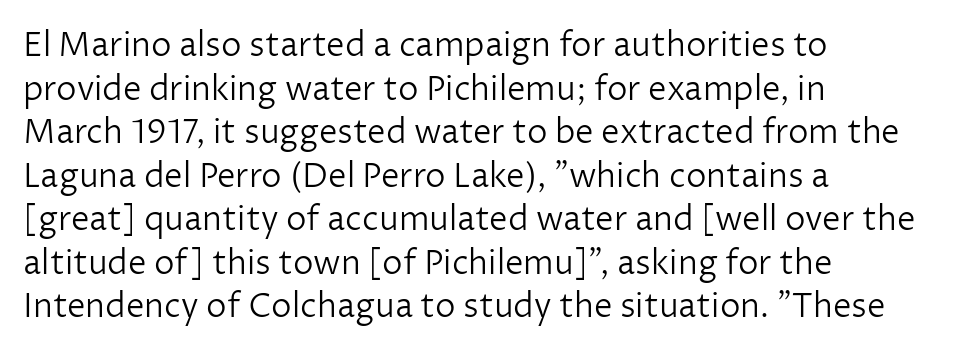
Beneath every word, the page is bare. Successive baselines arrive at the customary interval. Think of a printed novel: that variable character pitch is what you see here. Line beginnings align vertically; line endings do not. A sans-serif font was chosen for this passage. No italicization has been applied; the sample stays upright.
